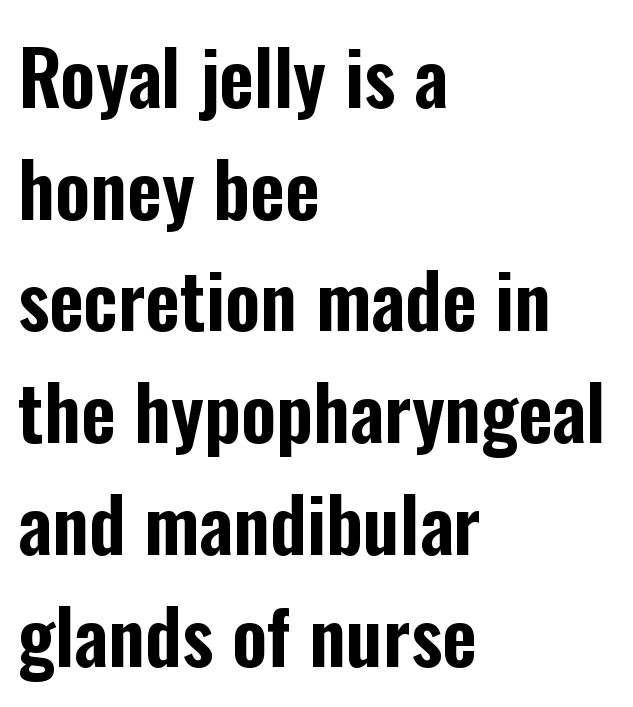
{"serif": "no", "italic": "no", "width": "condensed", "stroke_contrast": "low", "x_height": "medium", "monospaced": "no", "underline": "no", "align": "left", "line_spacing": "normal", "line_spacing_ratio": 1.49, "letter_spacing": "normal", "letter_spacing_em": 0.0, "glyph_px": 75}
